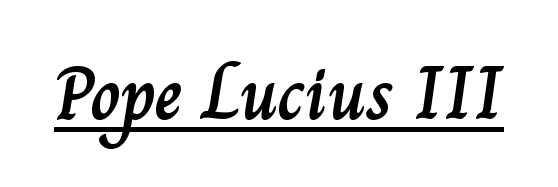
{"width": "normal", "stroke_contrast": "low", "x_height": "small", "monospaced": "no", "underline": "yes", "letter_spacing": "normal", "letter_spacing_em": 0.0, "glyph_px": 75}
